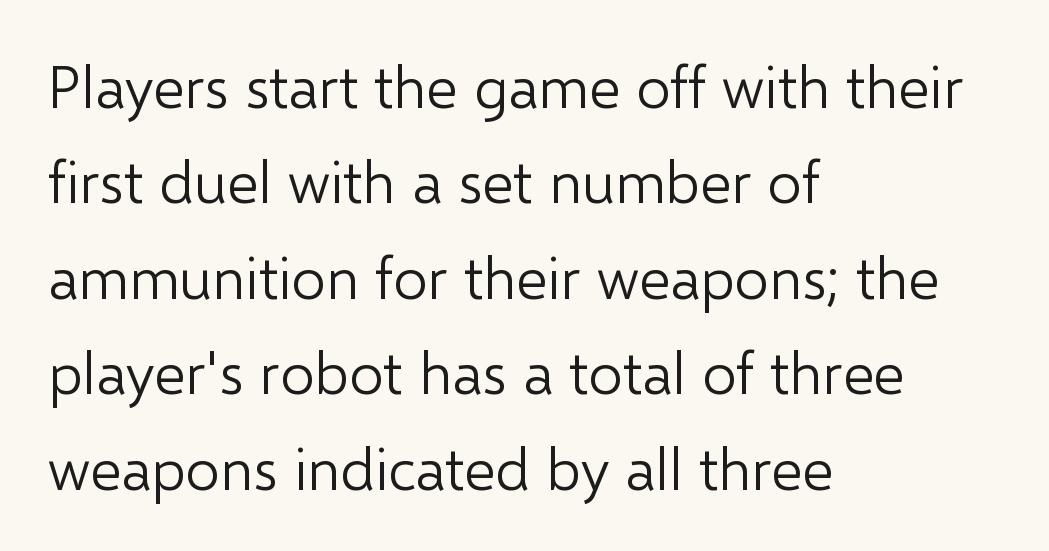
Q: Is the text bold? A: No.
Q: Is the text italic (slanted)? A: No, it is upright.
Q: Is the typeface a serif or a sans-serif typeface? A: Sans-serif.
Q: Is the text underlined? A: No.
Q: How is the paragraph aligned? A: Left-aligned.
Q: Is the spacing between letters normal or unusually wide? A: Normal.
Q: Is the spacing between lines tight, normal or loose? A: Normal.
Q: Width (condensed, normal, or wide)? A: Normal.
Q: Stroke contrast? A: Low.
Q: x-height? A: Medium.
Q: Monospaced? A: No.
